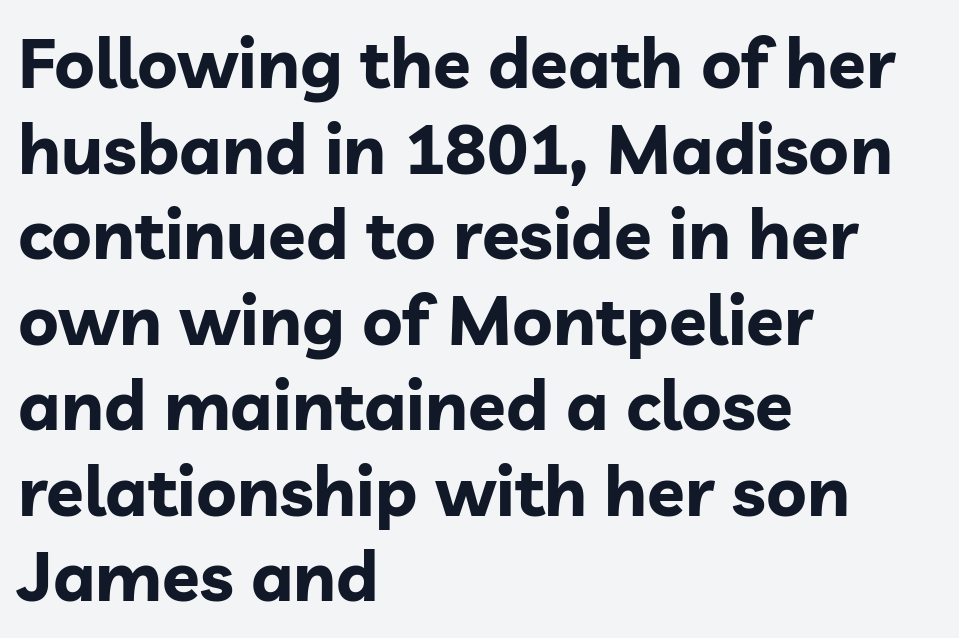
Here the glyphs are tracked normally, forming tight word shapes. Casual observation: everything's shoved over to the left. The font family rendered here belongs to the sans-serif group. What weight is shown? A full bold with thick strokes. Letters rest on an invisible, unmarked baseline.
